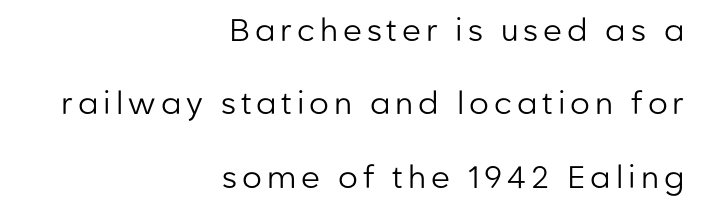
The image shows 31 px regular-weight sans-serif type, upright; set right-aligned, loose line spacing (2.37x), not underlined; low stroke contrast and a medium x-height.
